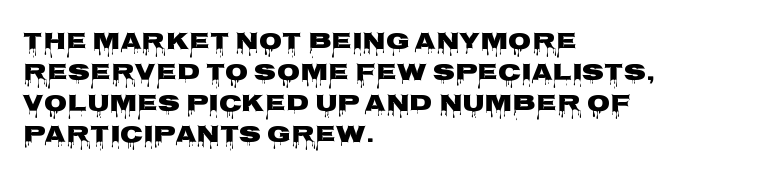
Q: Is the text bold? A: Yes.
Q: Is the text italic (slanted)? A: No, it is upright.
Q: Is the text underlined? A: No.
Q: How is the paragraph aligned? A: Left-aligned.
Q: Is the spacing between letters normal or unusually wide? A: Normal.
Q: Is the spacing between lines tight, normal or loose? A: Normal.
